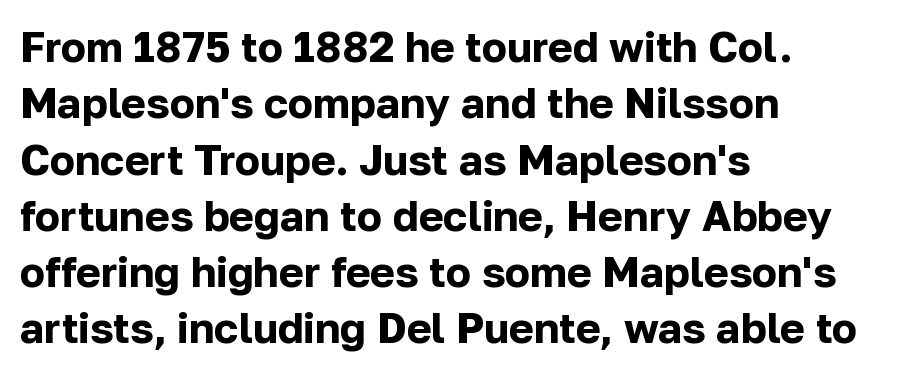
{"serif": "no", "italic": "no", "bold": "yes", "weight": "bold", "width": "normal", "stroke_contrast": "low", "x_height": "medium", "monospaced": "no", "underline": "no", "align": "left", "line_spacing": "normal", "line_spacing_ratio": 1.34, "letter_spacing": "normal", "letter_spacing_em": 0.0, "glyph_px": 42}
